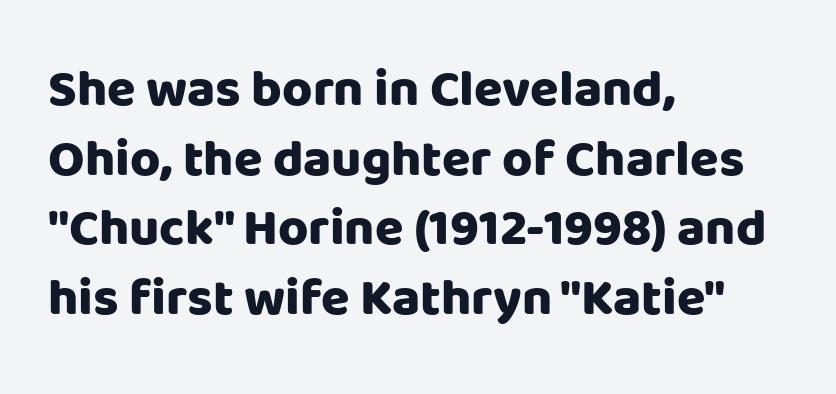
Q: Is the text bold? A: Yes.
Q: Is the text italic (slanted)? A: No, it is upright.
Q: Is the typeface a serif or a sans-serif typeface? A: Sans-serif.
Q: Is the text underlined? A: No.
Q: How is the paragraph aligned? A: Left-aligned.
Q: Is the spacing between letters normal or unusually wide? A: Normal.
Q: Is the spacing between lines tight, normal or loose? A: Normal.
Q: Width (condensed, normal, or wide)? A: Normal.
Q: Stroke contrast? A: Low.
Q: x-height? A: Large.
Q: Monospaced? A: No.
